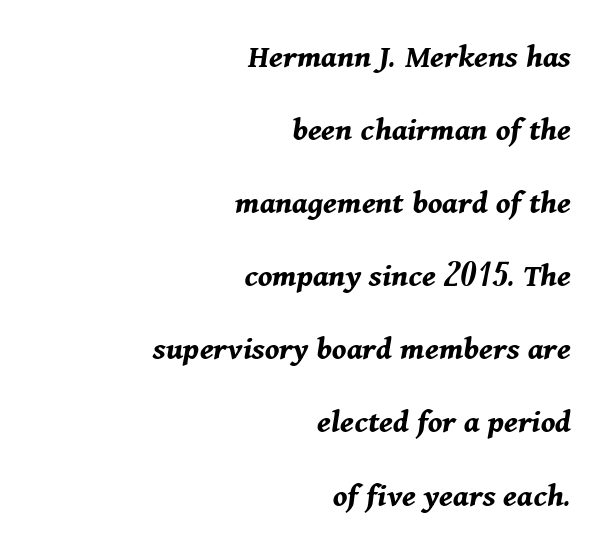
The image shows 34 px bold type, italic (leaning right); set right-aligned, loose line spacing (2.15x), normal letter spacing, not underlined; medium stroke contrast and a medium x-height.
